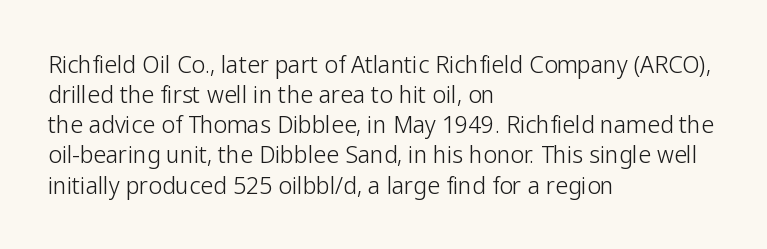
{"italic": "no", "bold": "no", "underline": "no", "align": "left", "line_spacing": "normal", "line_spacing_ratio": 1.31, "letter_spacing": "normal", "letter_spacing_em": 0.0, "glyph_px": 23}
